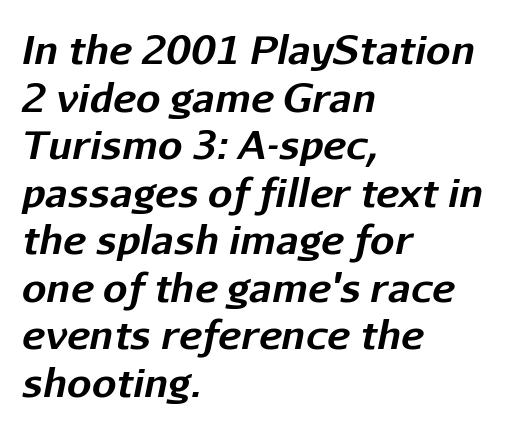
Q: Is the text bold? A: Yes.
Q: Is the text italic (slanted)? A: Yes, it leans right by about 11 degrees.
Q: Is the text underlined? A: No.
Q: How is the paragraph aligned? A: Left-aligned.
Q: Is the spacing between letters normal or unusually wide? A: Normal.
Q: Width (condensed, normal, or wide)? A: Normal.
Q: Stroke contrast? A: Low.
Q: x-height? A: Medium.
Q: Monospaced? A: No.
